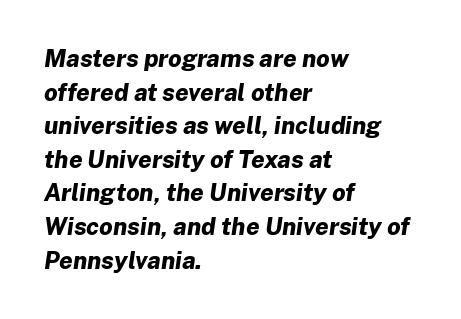
This sample uses plain, unmodified letter spacing. This rendering uses left alignment, leaving the right contour irregular. Decoration check: the copy has no underline. This sample keeps an unexceptional amount of space between lines.
